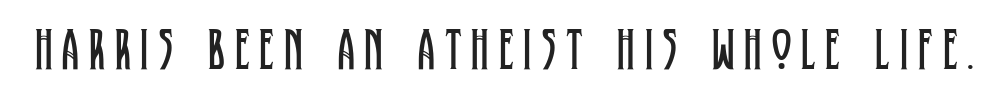
Typographically, this falls in the serif category. This is the regular roman posture of the typeface. Beneath every word, the page is bare. The cut favours lightness, reaching ordinary text weight at its darkest. Note the varied advance widths — an 'i' is clearly narrower than an 'm'.
